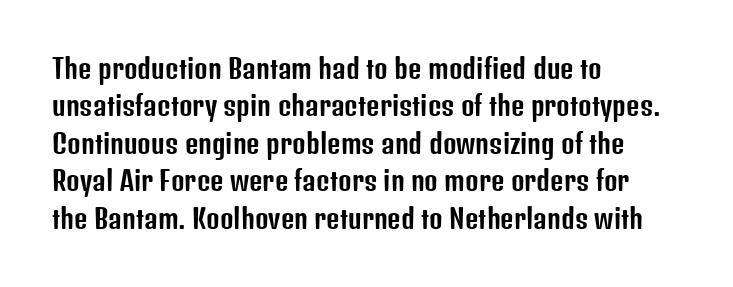
The image shows 26 px text type, upright; set left-aligned, normal line spacing (1.44x), normal letter spacing, not underlined.
